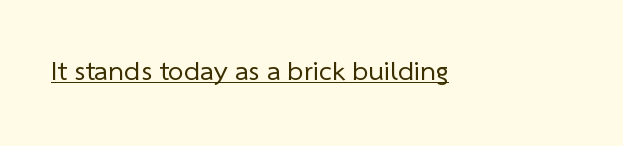
Q: Is the text bold? A: No.
Q: Is the typeface a serif or a sans-serif typeface? A: Sans-serif.
Q: Is the text underlined? A: Yes.
Q: Is the spacing between letters normal or unusually wide? A: Normal.
Q: Width (condensed, normal, or wide)? A: Normal.
Q: Stroke contrast? A: Low.
Q: x-height? A: Medium.
Q: Monospaced? A: No.
